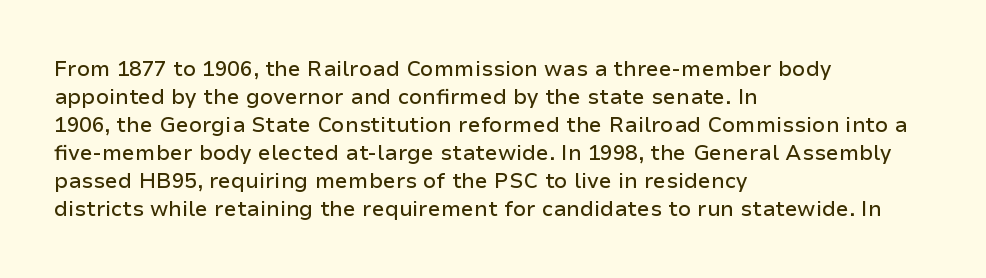
The image shows 21 px text type, upright; set left-aligned, normal line spacing (1.33x), normal letter spacing, not underlined.
